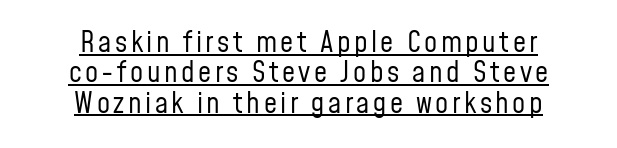
{"serif": "no", "italic": "no", "bold": "no", "weight": "regular", "width": "condensed", "stroke_contrast": "low", "x_height": "medium", "monospaced": "no", "underline": "yes", "align": "center", "line_spacing": "tight", "line_spacing_ratio": 1.05, "glyph_px": 29}
